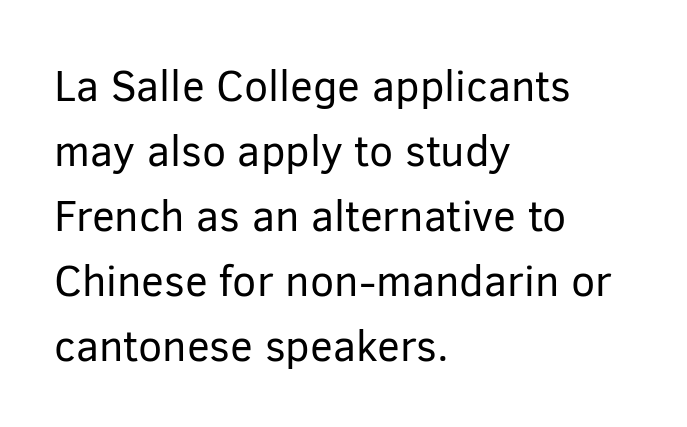
The image shows 43 px regular-weight sans-serif type, upright; set left-aligned, normal line spacing (1.51x), normal letter spacing, not underlined; low stroke contrast and a medium x-height.
